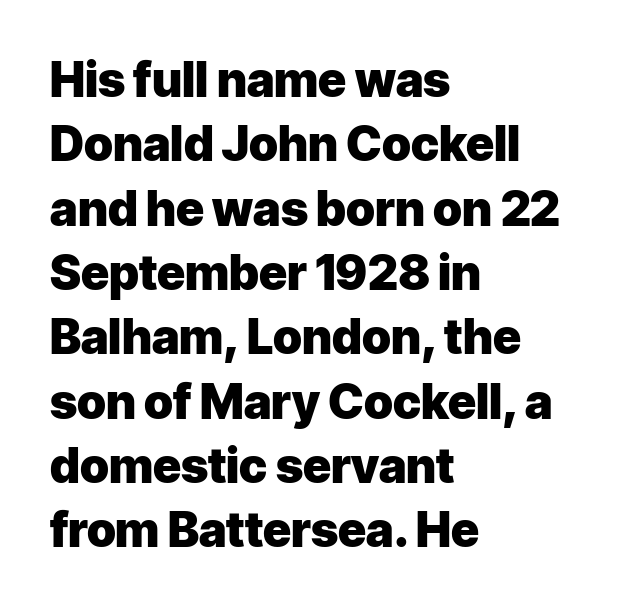
{"serif": "no", "italic": "no", "bold": "yes", "weight": "heavy", "width": "normal", "stroke_contrast": "low", "x_height": "medium", "monospaced": "no", "underline": "no", "align": "left", "line_spacing": "normal", "line_spacing_ratio": 1.34, "letter_spacing": "normal", "letter_spacing_em": 0.0, "glyph_px": 48}
